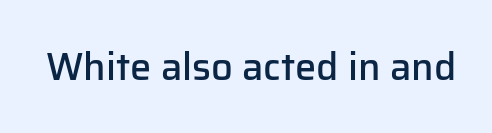
Style check: upright. These lines keep a tight, regular rhythm from letter to letter. As a designer I'd log this as weight 600, semibold. The gap between lines stays unmarked. The type family on display is of the sans-serif kind.
